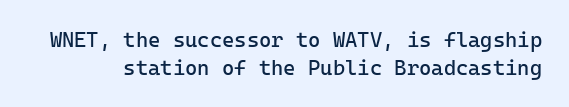
The image shows 21 px text type, upright; set normal line spacing (1.32x), normal letter spacing, not underlined.
